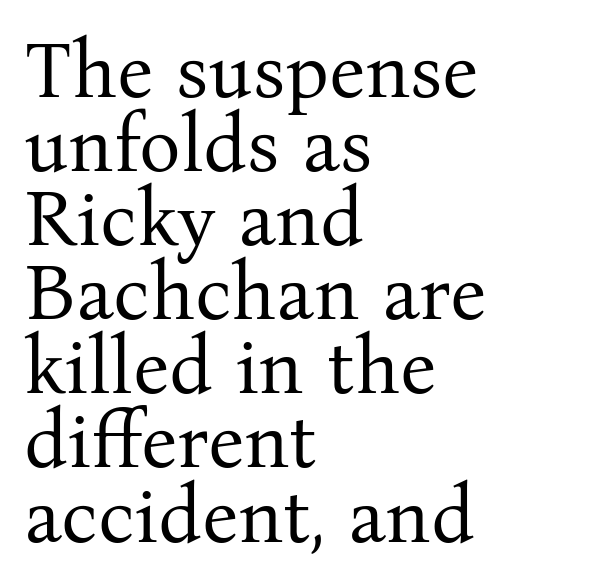
The rendering shows small feet on the letterforms — a serif design. Nobody drew a line under any word here. The letters stand straight up with perfectly vertical stems. In CSS terms this would be text-align: left. No chunkiness to these letters — they're not bold.
